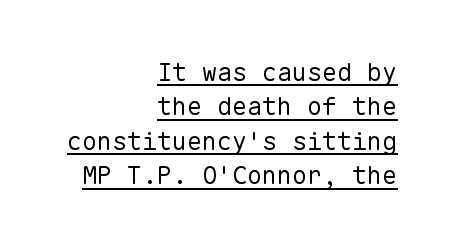
{"italic": "no", "bold": "no", "underline": "yes", "align": "right", "line_spacing": "normal", "line_spacing_ratio": 1.38, "letter_spacing": "normal", "letter_spacing_em": 0.0, "glyph_px": 25}
